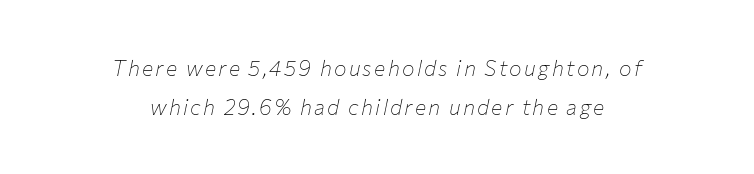
{"italic": "yes", "lean": "right", "slant_degrees": 12, "bold": "no", "underline": "no", "align": "center", "line_spacing_ratio": 1.84, "glyph_px": 21}
